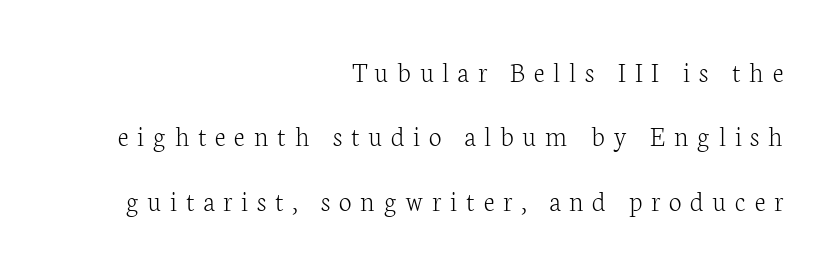
{"serif": "yes", "italic": "no", "bold": "no", "weight": "light", "width": "normal", "stroke_contrast": "low", "x_height": "medium", "monospaced": "no", "underline": "no", "align": "right", "line_spacing": "loose", "line_spacing_ratio": 2.22, "letter_spacing": "wide", "letter_spacing_em": 0.3, "glyph_px": 29}
